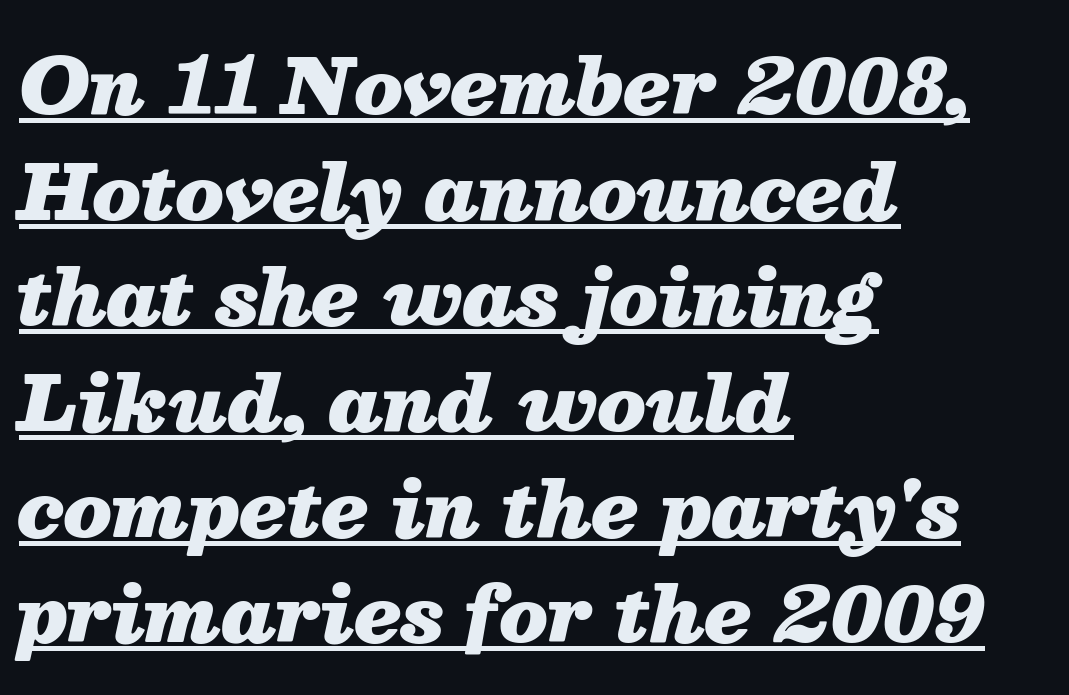
{"italic": "yes", "lean": "right", "slant_degrees": 13, "bold": "yes", "weight": "heavy", "width": "normal", "stroke_contrast": "medium", "x_height": "medium", "monospaced": "no", "underline": "yes", "align": "left", "line_spacing": "normal", "line_spacing_ratio": 1.39, "letter_spacing": "normal", "letter_spacing_em": 0.0, "glyph_px": 76}
